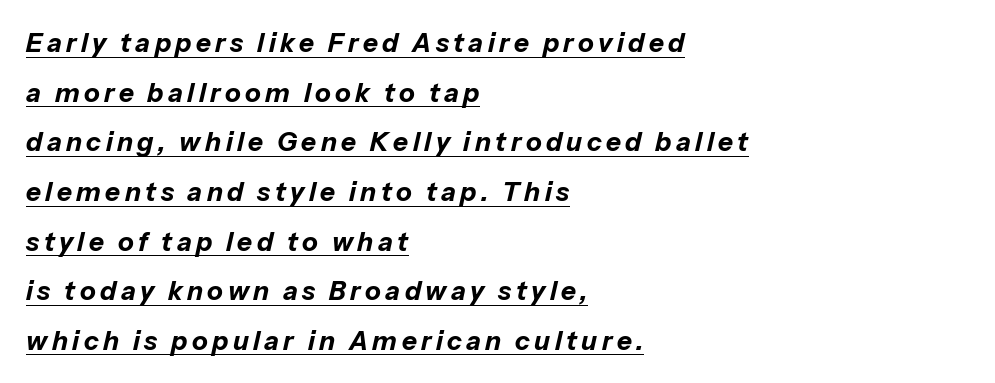
Q: Is the text bold? A: Yes.
Q: Is the text italic (slanted)? A: Yes, it leans right by about 13 degrees.
Q: Is the text underlined? A: Yes.
Q: How is the paragraph aligned? A: Left-aligned.
Q: Is the spacing between lines tight, normal or loose? A: Loose.
